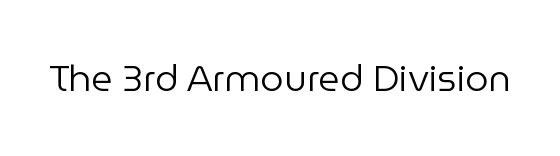
The image shows 37 px regular-weight sans-serif type, upright; set normal letter spacing, not underlined; low stroke contrast and a medium x-height.
